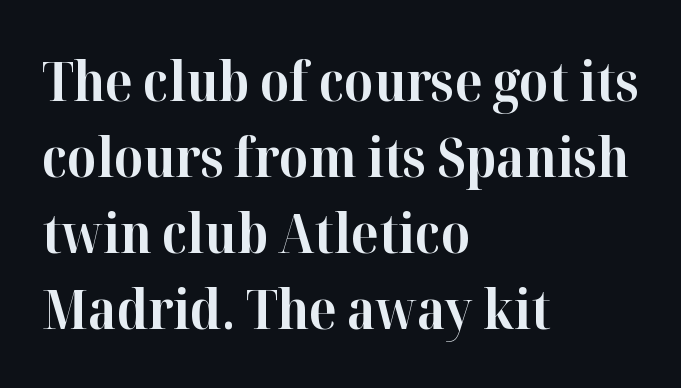
Q: Is the text bold? A: Yes.
Q: Is the text italic (slanted)? A: No, it is upright.
Q: Is the typeface a serif or a sans-serif typeface? A: Serif.
Q: Is the text underlined? A: No.
Q: How is the paragraph aligned? A: Left-aligned.
Q: Is the spacing between letters normal or unusually wide? A: Normal.
Q: Is the spacing between lines tight, normal or loose? A: Normal.
Q: Width (condensed, normal, or wide)? A: Normal.
Q: Stroke contrast? A: High.
Q: x-height? A: Medium.
Q: Monospaced? A: No.
